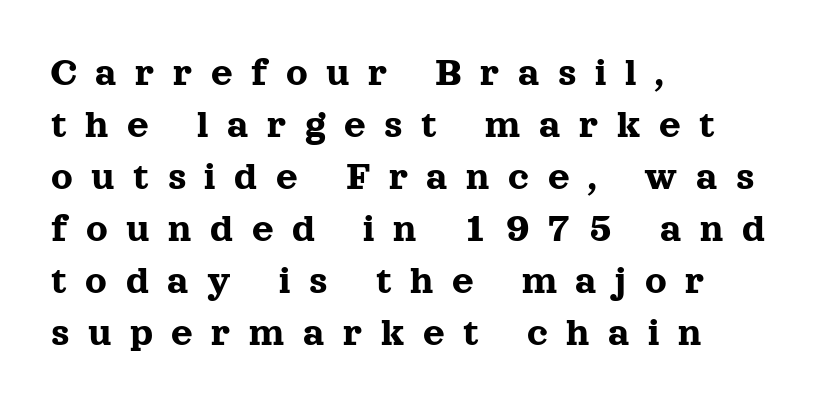
Q: Is the text italic (slanted)? A: No, it is upright.
Q: Is the typeface a serif or a sans-serif typeface? A: Serif.
Q: Is the text underlined? A: No.
Q: How is the paragraph aligned? A: Left-aligned.
Q: Is the spacing between letters normal or unusually wide? A: Unusually wide.
Q: Width (condensed, normal, or wide)? A: Normal.
Q: x-height? A: Medium.
Q: Monospaced? A: No.
